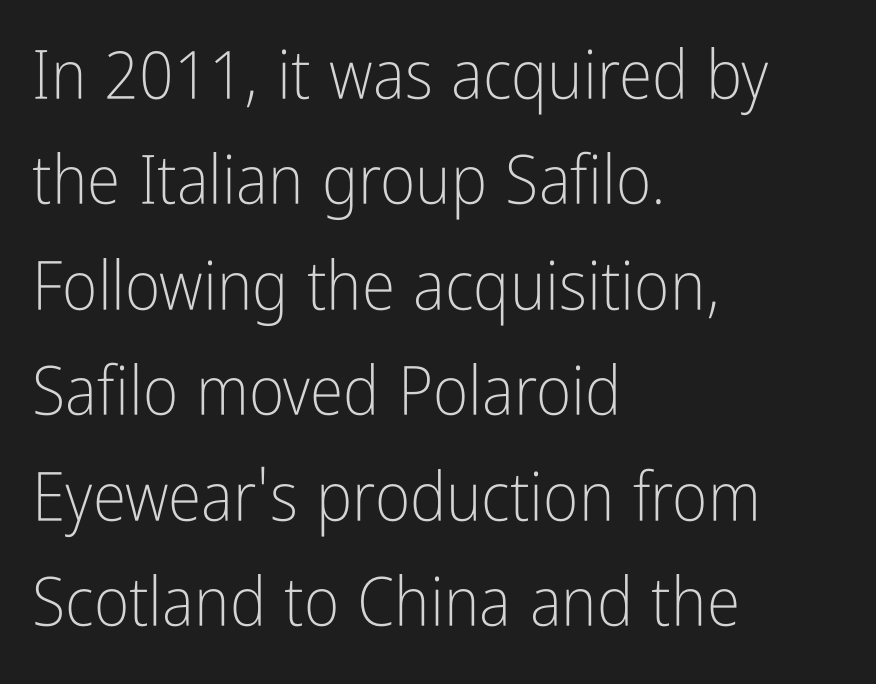
{"serif": "no", "italic": "no", "bold": "no", "weight": "light", "width": "condensed", "stroke_contrast": "low", "x_height": "medium", "monospaced": "no", "underline": "no", "align": "left", "line_spacing": "normal", "line_spacing_ratio": 1.55, "letter_spacing": "normal", "letter_spacing_em": 0.0, "glyph_px": 68}
